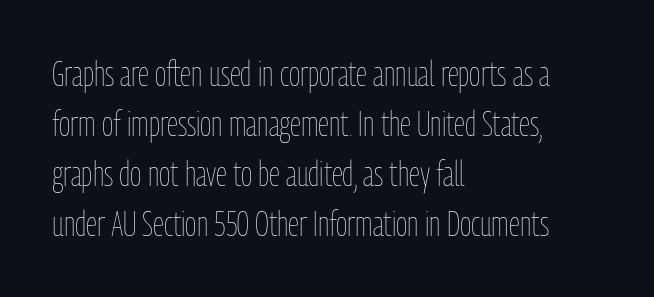
No chunkiness to these letters — they're not bold. Think of a printed novel: that variable character pitch is what you see here. Short note: letters normally spaced. The lines are quadded left. A bare baseline throughout the passage. The lettering holds an erect, upright posture throughout.
